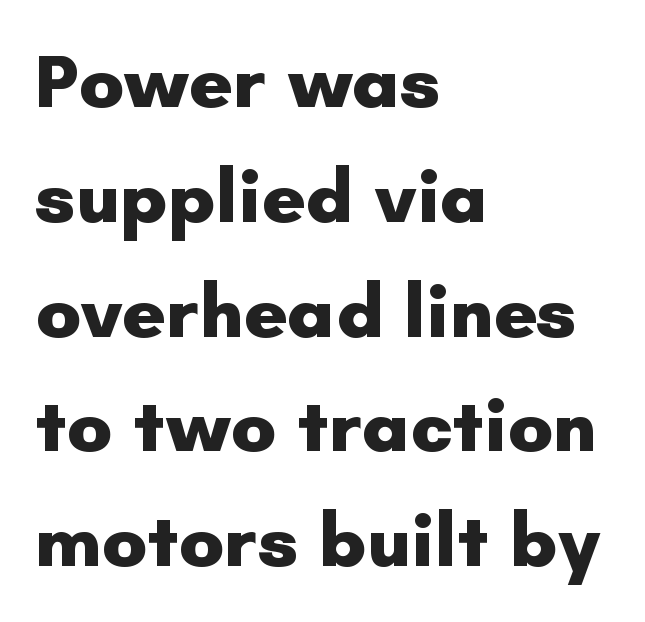
The image shows 76 px heavy sans-serif type, upright; set left-aligned, normal line spacing (1.51x), normal letter spacing, not underlined; low stroke contrast and a small x-height.
